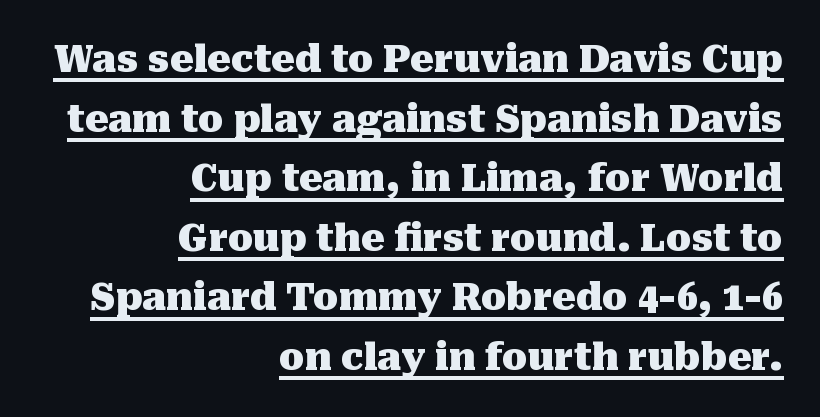
What kind of face is this? One with serifs. Where is the straight margin? On the right. The face used here is proportionally spaced, like ordinary book or web type. Notice how descenders clear the ascenders below comfortably — that's standard leading. Rendered with straight, roman letterforms. The tracking reads as untouched default to a designer's eye.
